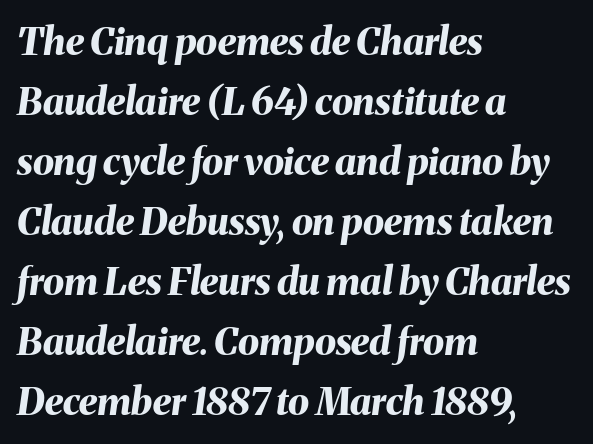
The image shows 38 px bold type, italic (leaning right); set left-aligned, normal line spacing (1.58x), normal letter spacing, not underlined; medium stroke contrast and a medium x-height.
